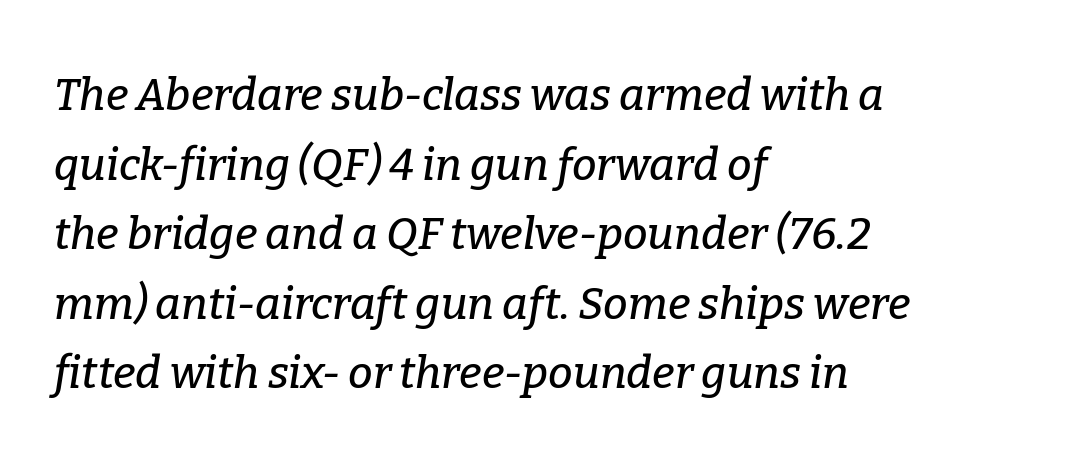
{"serif": "yes", "italic": "yes", "lean": "right", "slant_degrees": 9, "width": "normal", "stroke_contrast": "low", "x_height": "medium", "monospaced": "no", "underline": "no", "align": "left", "line_spacing": "normal", "line_spacing_ratio": 1.58, "letter_spacing": "normal", "letter_spacing_em": 0.0, "glyph_px": 44}
